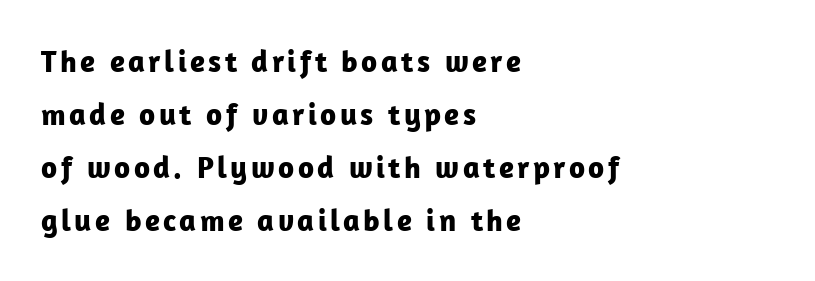
Q: Is the text bold? A: Yes.
Q: Is the text italic (slanted)? A: No, it is upright.
Q: Is the typeface a serif or a sans-serif typeface? A: Sans-serif.
Q: Is the text underlined? A: No.
Q: How is the paragraph aligned? A: Left-aligned.
Q: Width (condensed, normal, or wide)? A: Normal.
Q: Stroke contrast? A: Low.
Q: x-height? A: Medium.
Q: Monospaced? A: No.
